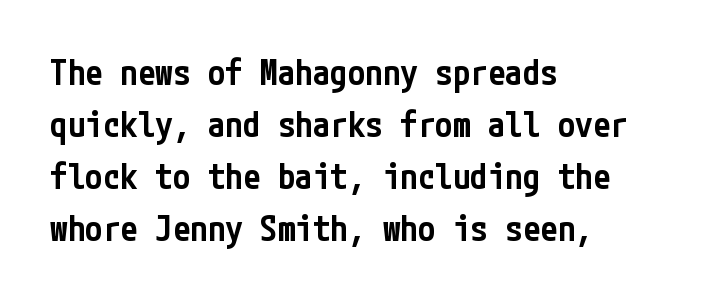
The image shows 35 px semibold, condensed sans-serif type, upright; set left-aligned, normal line spacing (1.49x), normal letter spacing, not underlined; low stroke contrast and a medium x-height.
